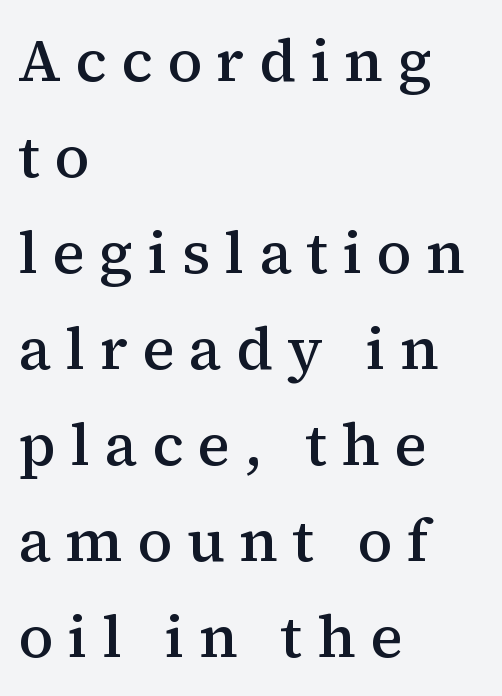
The image shows 60 px semibold serif type, upright; set left-aligned, normal line spacing (1.6x), unusually wide letter spacing (+0.24 em), not underlined; medium stroke contrast and a medium x-height.
